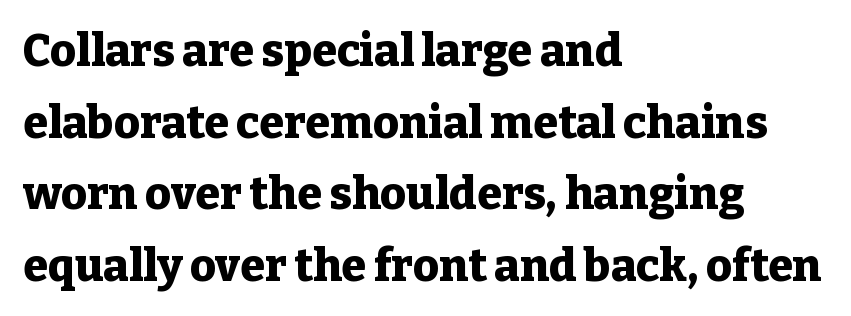
Interline gaps are of average width in this sample. Decoration check: the copy has no underline. The letters advance in unequal steps, a hallmark of proportional type. Students, note that the glyphs here touch the page at normal intervals. Yep, those are serifs on the letters.
